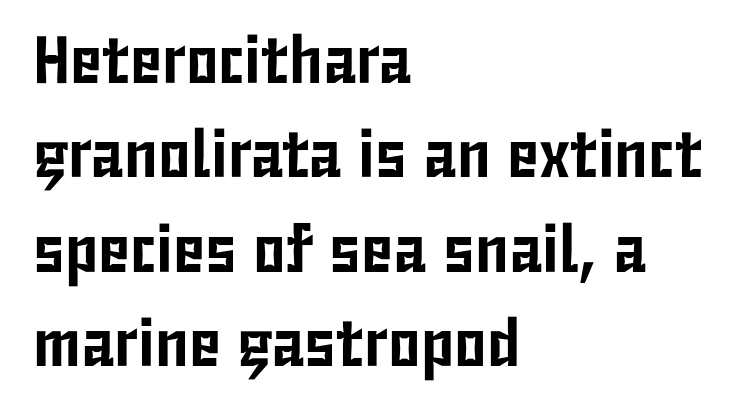
How are the letters spaced? Ordinarily, with no added tracking. A roman cut, with each character standing at attention. Is the block centered? No — it sits flush against the left margin. Students, observe: this is what conventionally led text looks like. This is sans-serif lettering, the kind often seen on screens and signage.
